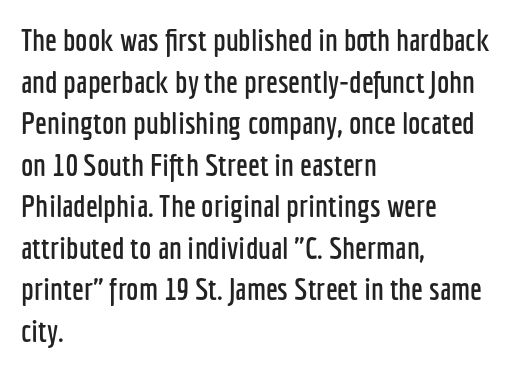
The image shows 31 px condensed sans-serif type, upright; set left-aligned, normal line spacing (1.34x), normal letter spacing, not underlined; low stroke contrast and a medium x-height.
